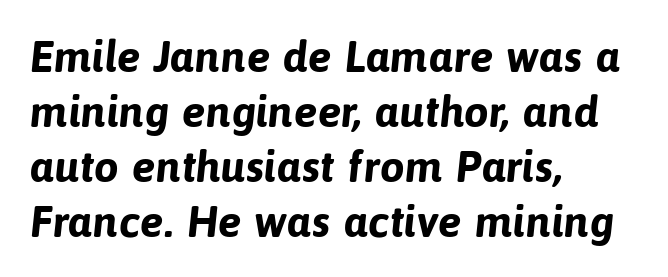
{"serif": "no", "bold": "yes", "weight": "bold", "width": "normal", "stroke_contrast": "low", "x_height": "medium", "monospaced": "no", "underline": "no", "align": "left", "line_spacing": "normal", "line_spacing_ratio": 1.25, "letter_spacing": "normal", "letter_spacing_em": 0.0, "glyph_px": 44}
